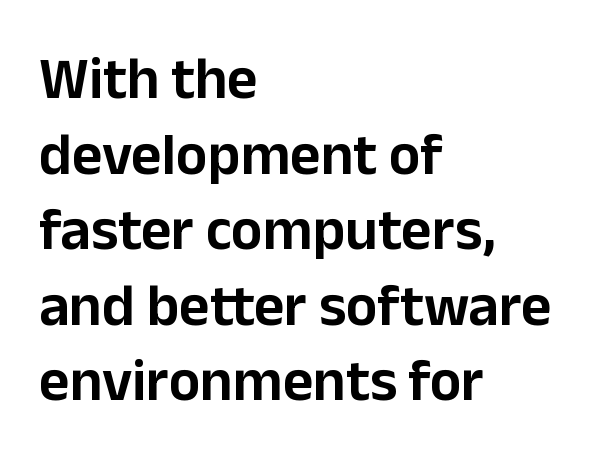
The image shows 59 px sans-serif type, upright; set left-aligned, normal line spacing (1.28x), normal letter spacing, not underlined; low stroke contrast and a medium x-height.
